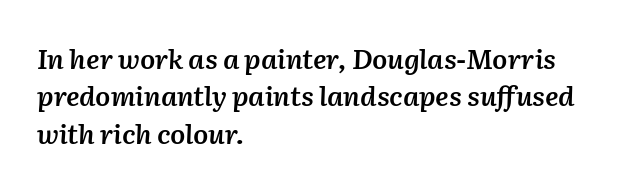
This is the in-between weight designers call semibold or demi. Where is the straight margin? On the left. Leading matches the norm, producing a regular column. A typesetter would call this zero additional tracking.
